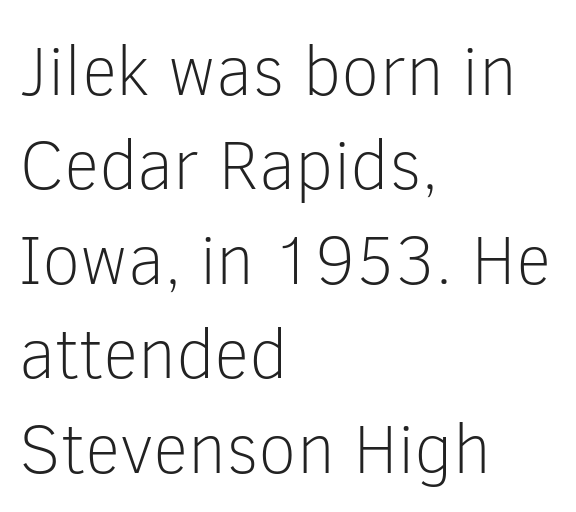
The passage shown is typed in a proportional face where columns would drift. Unlike italic type, these characters show no tilt at all. The horizontal fit of the characters is conventional and even. The typeface chosen for these lines omits serifs. Each line starts at the same left margin while the right side varies. Lines of text with bare space underneath.
